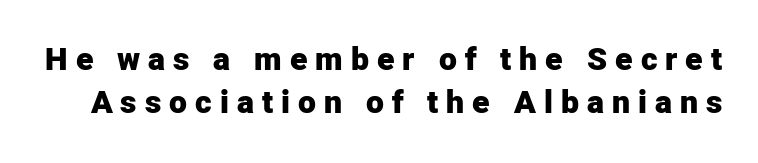
{"serif": "no", "italic": "no", "bold": "yes", "weight": "heavy", "width": "normal", "stroke_contrast": "low", "x_height": "medium", "monospaced": "no", "underline": "no", "line_spacing": "normal", "line_spacing_ratio": 1.33, "letter_spacing": "wide", "letter_spacing_em": 0.25, "glyph_px": 32}
